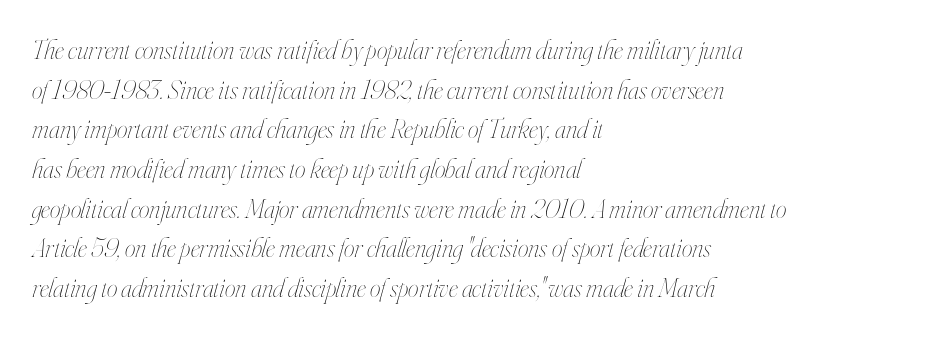
{"italic": "yes", "lean": "right", "slant_degrees": 16, "bold": "no", "underline": "no", "align": "left", "line_spacing": "normal", "line_spacing_ratio": 1.47, "letter_spacing": "normal", "letter_spacing_em": 0.0, "glyph_px": 27}
